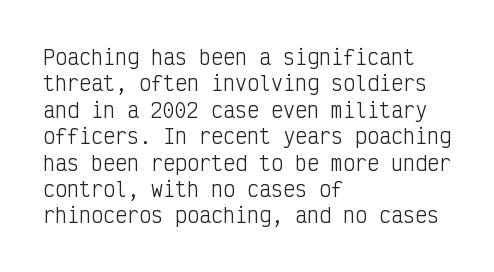
{"italic": "no", "bold": "no", "underline": "no", "align": "left", "line_spacing": "normal", "line_spacing_ratio": 1.32, "letter_spacing": "normal", "letter_spacing_em": 0.0, "glyph_px": 20}
